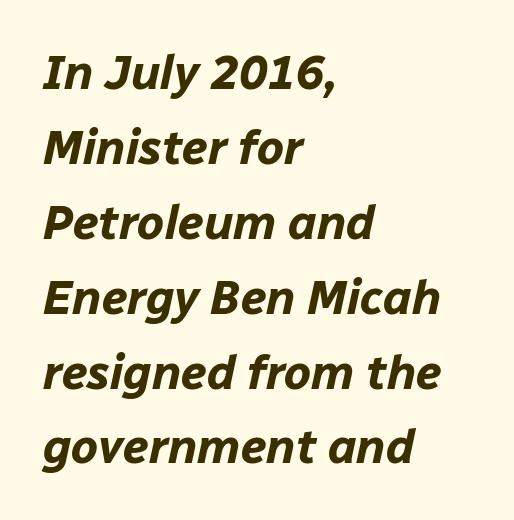
The image shows 48 px bold type, italic (leaning right); set left-aligned, normal line spacing (1.56x), normal letter spacing, not underlined; low stroke contrast and a medium x-height.
